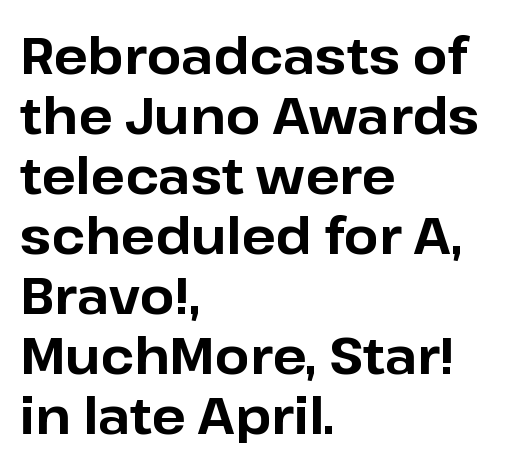
Q: Is the text bold? A: Yes.
Q: Is the text italic (slanted)? A: No, it is upright.
Q: Is the typeface a serif or a sans-serif typeface? A: Sans-serif.
Q: Is the text underlined? A: No.
Q: How is the paragraph aligned? A: Left-aligned.
Q: Is the spacing between letters normal or unusually wide? A: Normal.
Q: Width (condensed, normal, or wide)? A: Normal.
Q: Stroke contrast? A: Low.
Q: x-height? A: Medium.
Q: Monospaced? A: No.
